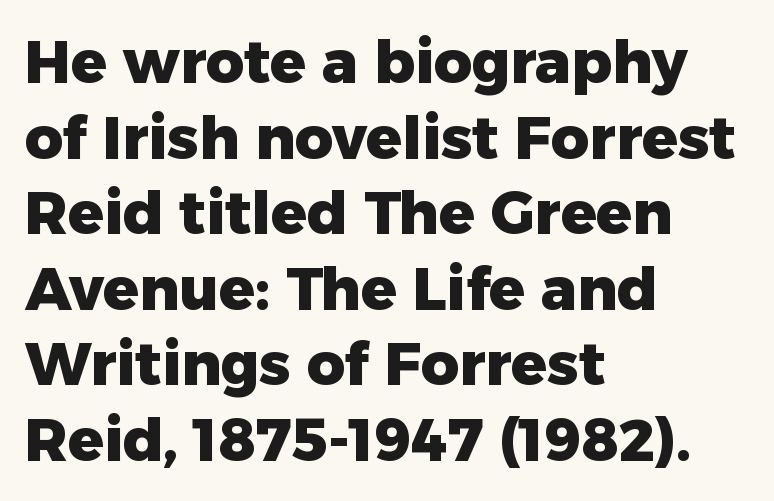
This sample is left-justified, so line endings fall wherever the words run out. The glyphs are unaccompanied by any horizontal stroke below them. No italicization has been applied; the sample stays upright. How are the letters spaced? Ordinarily, with no added tracking.
